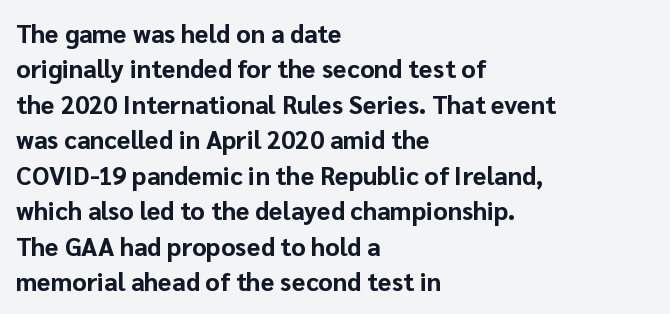
Q: Is the text bold? A: Yes.
Q: Is the text italic (slanted)? A: No, it is upright.
Q: Is the text underlined? A: No.
Q: How is the paragraph aligned? A: Left-aligned.
Q: Is the spacing between letters normal or unusually wide? A: Normal.
Q: Is the spacing between lines tight, normal or loose? A: Normal.
